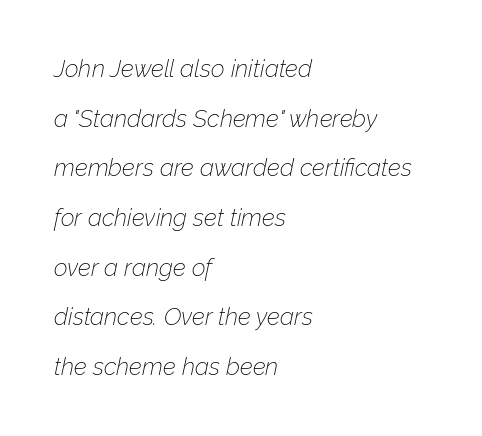
Q: Is the text bold? A: No.
Q: Is the text italic (slanted)? A: Yes, it leans right by about 12 degrees.
Q: Is the text underlined? A: No.
Q: How is the paragraph aligned? A: Left-aligned.
Q: Is the spacing between letters normal or unusually wide? A: Normal.
Q: Is the spacing between lines tight, normal or loose? A: Loose.
